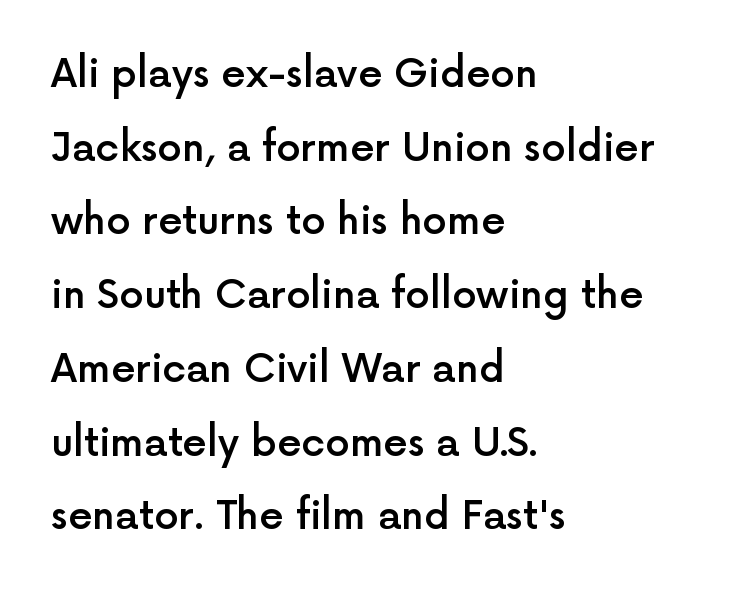
The image shows 39 px semibold sans-serif type, upright; set left-aligned, line spacing 1.89x, normal letter spacing, not underlined; a medium x-height.
